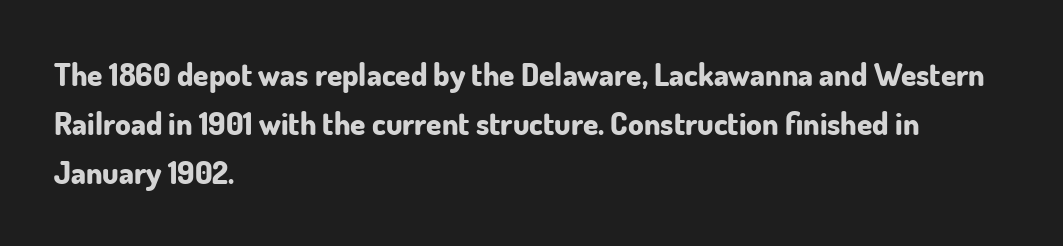
Classification — sans serif. The string is rendered with underlining switched off. Evenly set lines give the paragraph a standard silhouette. Line starts are locked; line ends wander. Posture: vertical.
